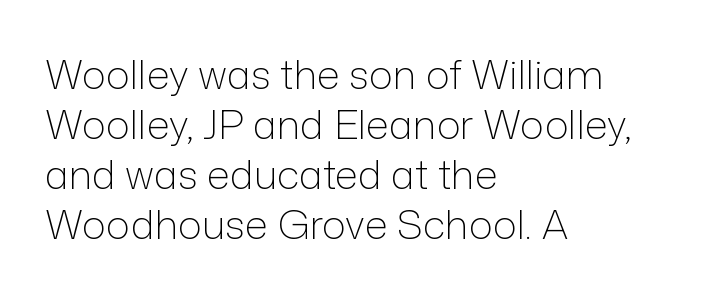
The image shows 40 px light sans-serif type, upright; set left-aligned, normal line spacing (1.25x), normal letter spacing, not underlined; low stroke contrast and a medium x-height.
